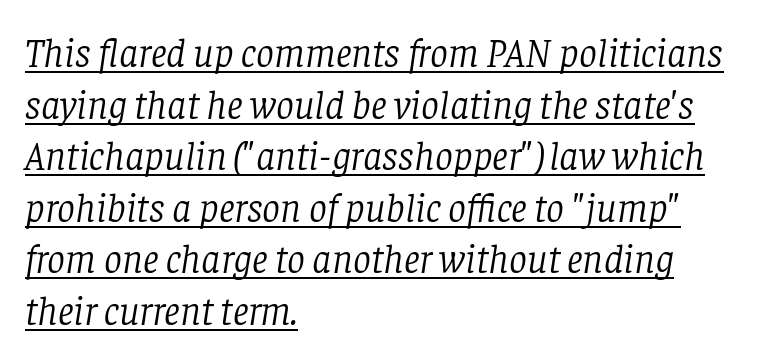
The leading is moderate, giving the passage an even texture. Little horizontal feet cap the strokes, marking this as serif type. If you drew a line through each stem, it would be angled. Each letter keeps its own natural width here, so spacing adapts to shape. The typesetter has applied underlining to the passage shown. This sample is left-justified, so line endings fall wherever the words run out.
